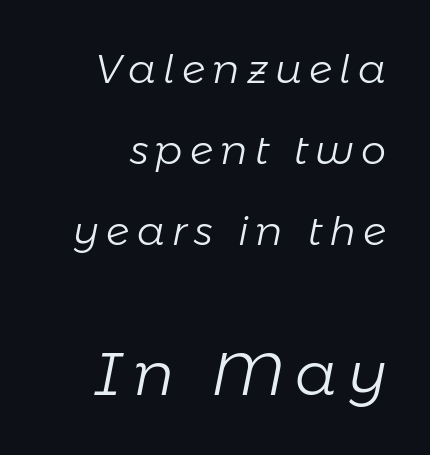
Reading down the column, the eye jumps a long way to each next line. Quick note: underline off. The face used here is proportionally spaced, like ordinary book or web type. Letters have the restrained weight of plain body copy at most. There's an unmistakable incline to the writing here. Larger block? The one below; the one above is distinctly smaller.
